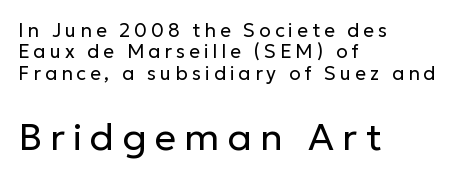
The image shows 38 px regular-weight sans-serif type, upright; set left-aligned, tight line spacing (1.12x), unusually wide letter spacing (+0.21 em), not underlined; the second (bottom) block is 2.0x larger; low stroke contrast and a medium x-height.
